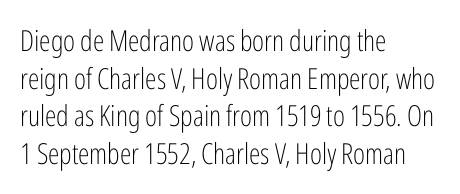
Descender tails drop into unmarked territory. This sample has the flowing, uneven cadence of proportional lettering. Upright lettering throughout. What's the leading like? Ordinary, nothing unusual. Standard letterfit; no display-style spreading of the glyphs. To sum up the face: it is a sans, with no serifs.
